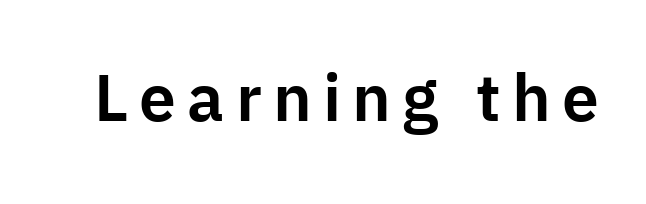
Q: Is the text italic (slanted)? A: No, it is upright.
Q: Is the typeface a serif or a sans-serif typeface? A: Sans-serif.
Q: Is the text underlined? A: No.
Q: Width (condensed, normal, or wide)? A: Normal.
Q: Stroke contrast? A: Low.
Q: x-height? A: Medium.
Q: Monospaced? A: No.
